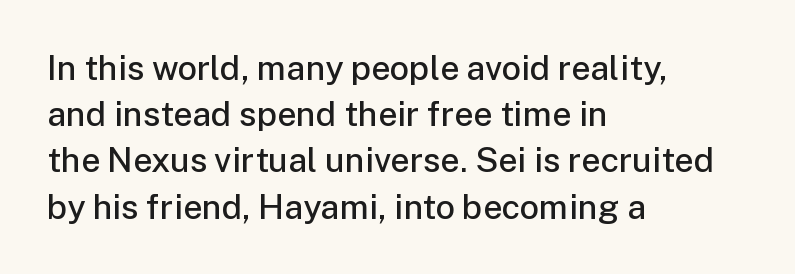
{"serif": "no", "italic": "no", "bold": "semi", "weight": "semibold", "width": "normal", "stroke_contrast": "low", "x_height": "medium", "monospaced": "no", "underline": "no", "align": "left", "line_spacing": "normal", "line_spacing_ratio": 1.36, "letter_spacing": "normal", "letter_spacing_em": 0.0, "glyph_px": 34}
